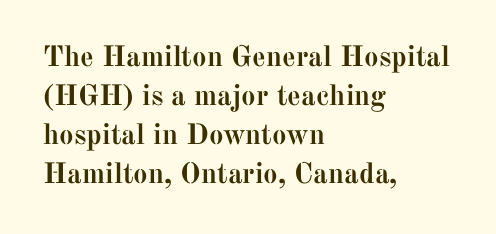
Ordinary non-slanted type is in use. Compared with an ordinary text face, these strokes are far heavier — a full bold. Short note: letters normally spaced. The paragraph shown leans on its left margin.
